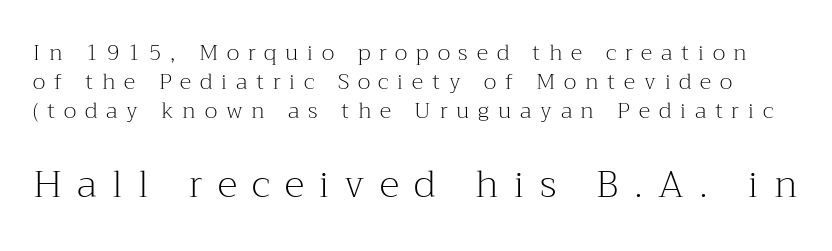
{"serif": "yes", "italic": "no", "bold": "no", "weight": "light", "width": "normal", "stroke_contrast": "medium", "x_height": "medium", "monospaced": "no", "underline": "no", "line_spacing": "normal", "line_spacing_ratio": 1.32, "letter_spacing": "wide", "letter_spacing_em": 0.4, "larger_block": "second", "size_ratio": 1.73, "glyph_px": 38}
